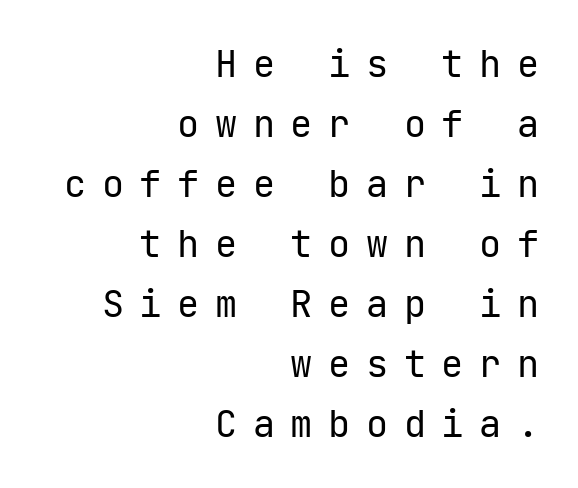
Q: Is the text bold? A: No.
Q: Is the text italic (slanted)? A: No, it is upright.
Q: Is the typeface a serif or a sans-serif typeface? A: Sans-serif.
Q: Is the text underlined? A: No.
Q: How is the paragraph aligned? A: Right-aligned.
Q: Is the spacing between letters normal or unusually wide? A: Unusually wide.
Q: Is the spacing between lines tight, normal or loose? A: Normal.
Q: Width (condensed, normal, or wide)? A: Normal.
Q: Stroke contrast? A: Low.
Q: x-height? A: Medium.
